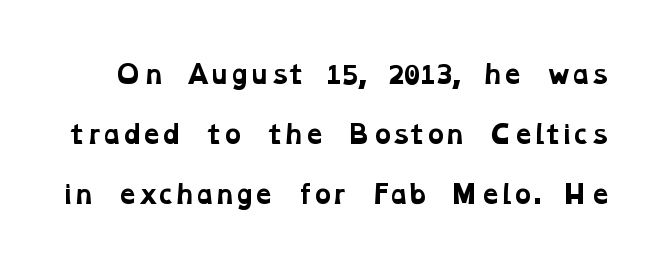
The image shows 25 px bold type; set loose line spacing (2.41x), normal letter spacing, not underlined.
